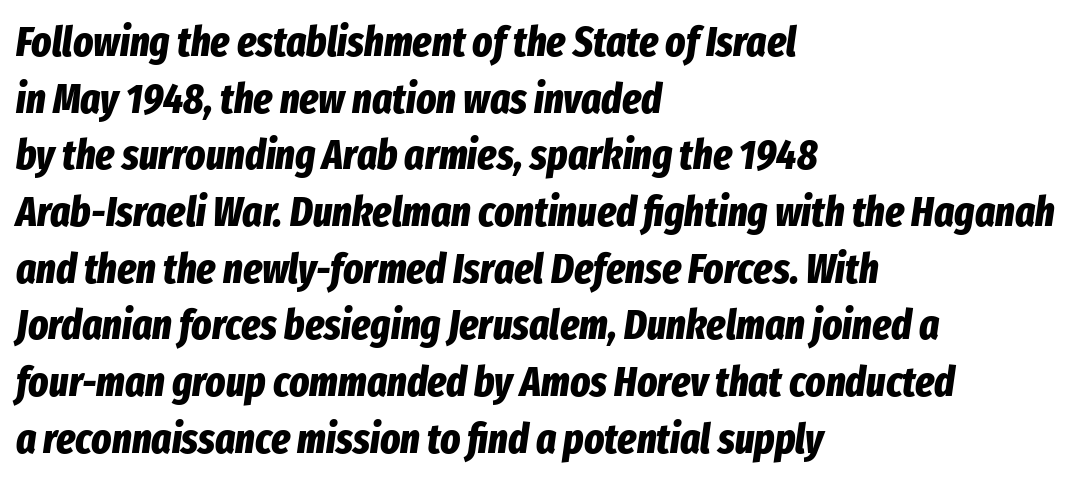
Slanted lettering throughout. Tracking here is standard; glyphs follow each other at the usual distance. Note the varied advance widths — an 'i' is clearly narrower than an 'm'. Horizontally, the lines are justified to the leading edge only. The glyphs have the mass of a bold cut.
